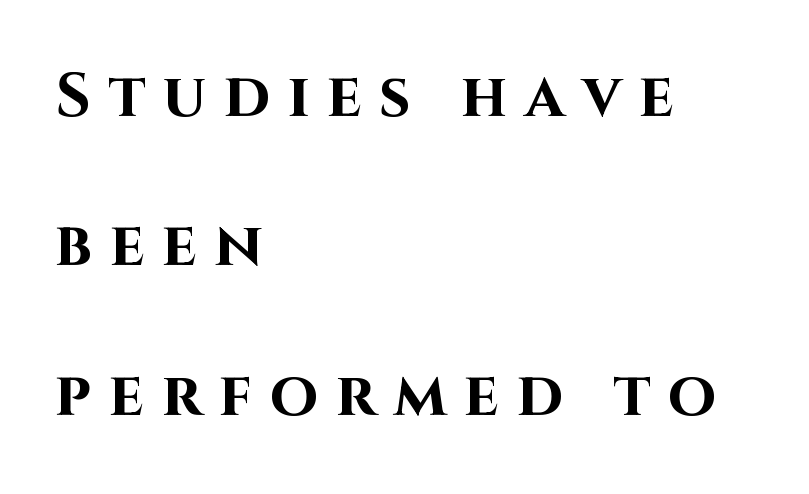
Q: Is the text bold? A: Yes.
Q: Is the text italic (slanted)? A: No, it is upright.
Q: Is the typeface a serif or a sans-serif typeface? A: Sans-serif.
Q: Is the text underlined? A: No.
Q: How is the paragraph aligned? A: Left-aligned.
Q: Is the spacing between letters normal or unusually wide? A: Unusually wide.
Q: Is the spacing between lines tight, normal or loose? A: Loose.
Q: Width (condensed, normal, or wide)? A: Normal.
Q: Stroke contrast? A: High.
Q: x-height? A: Large.
Q: Monospaced? A: No.
